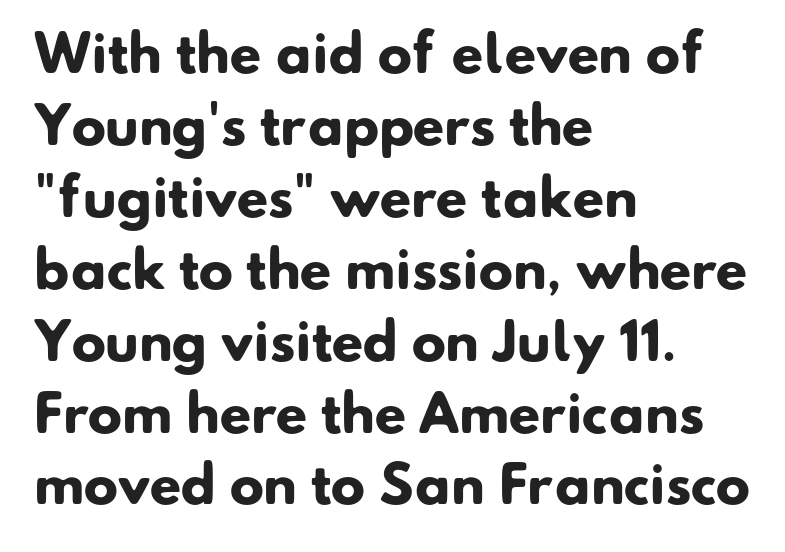
Q: Is the text bold? A: Yes.
Q: Is the typeface a serif or a sans-serif typeface? A: Sans-serif.
Q: Is the text underlined? A: No.
Q: How is the paragraph aligned? A: Left-aligned.
Q: Is the spacing between letters normal or unusually wide? A: Normal.
Q: Is the spacing between lines tight, normal or loose? A: Normal.
Q: Width (condensed, normal, or wide)? A: Normal.
Q: Stroke contrast? A: Low.
Q: x-height? A: Small.
Q: Monospaced? A: No.
